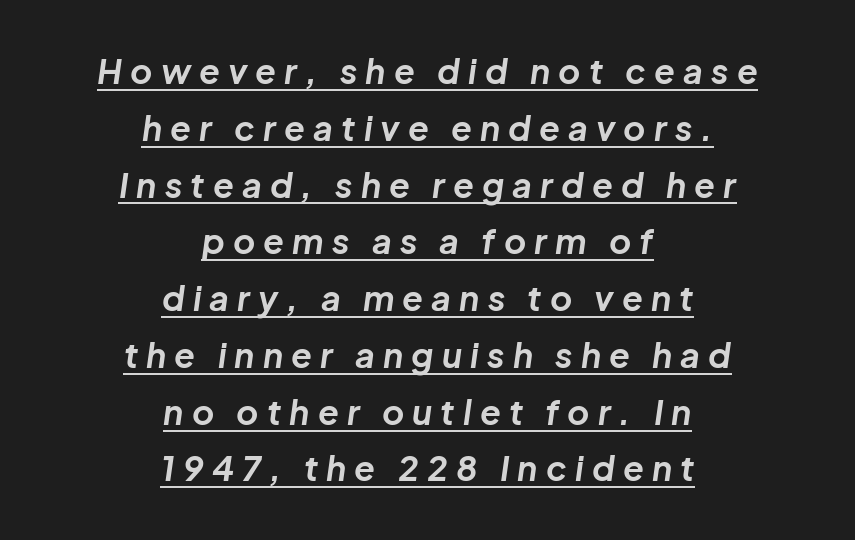
The image shows 34 px bold type, italic (leaning right); set centered, normal line spacing (1.67x), unusually wide letter spacing (+0.24 em), underlined; low stroke contrast and a medium x-height.
